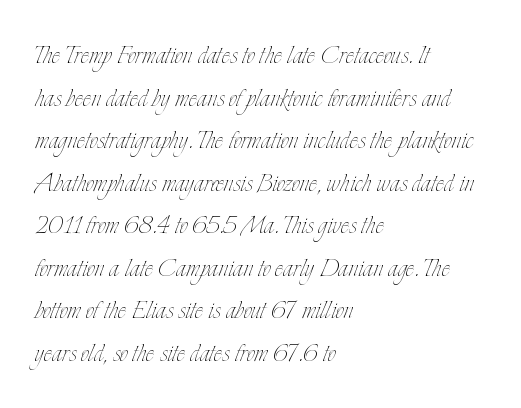
{"bold": "no", "weight": "thin", "width": "condensed", "stroke_contrast": "low", "x_height": "small", "monospaced": "no", "underline": "no", "align": "left", "line_spacing": "normal", "line_spacing_ratio": 1.33, "letter_spacing": "normal", "letter_spacing_em": 0.0, "glyph_px": 32}
